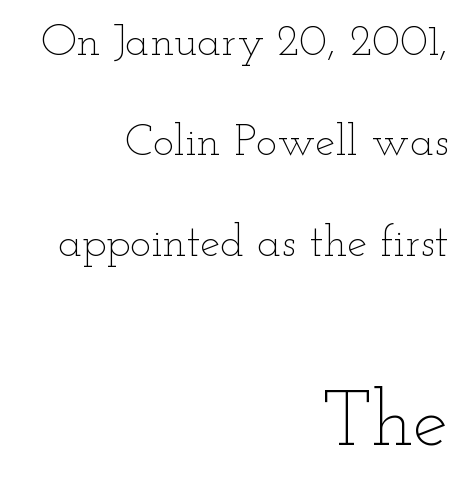
Q: Is the text bold? A: No.
Q: Is the text italic (slanted)? A: No, it is upright.
Q: Is the text underlined? A: No.
Q: How is the paragraph aligned? A: Right-aligned.
Q: Is the spacing between letters normal or unusually wide? A: Normal.
Q: Is the spacing between lines tight, normal or loose? A: Loose.
Q: Which block of text is set in a larger size, the first (top) or the second (bottom)? A: The second (bottom) one.
Q: Width (condensed, normal, or wide)? A: Wide.
Q: Stroke contrast? A: Low.
Q: x-height? A: Small.
Q: Monospaced? A: No.
